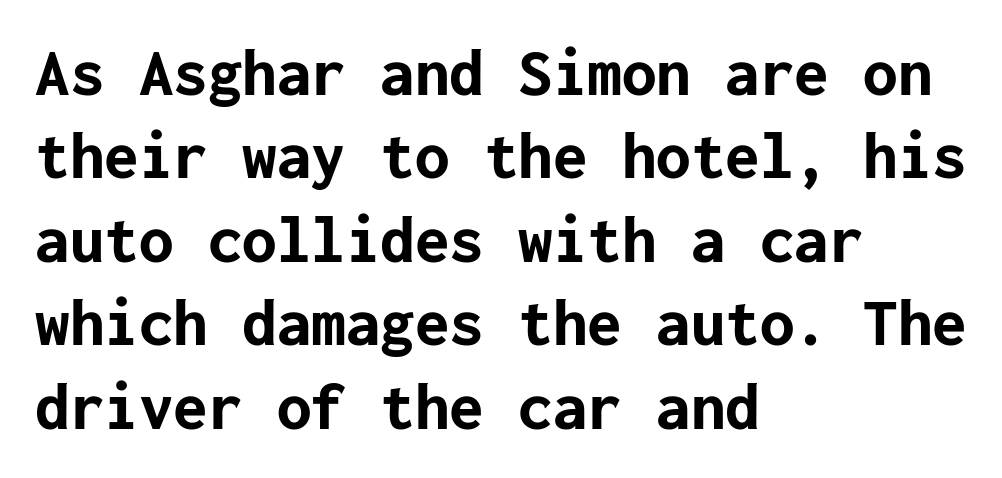
{"serif": "no", "italic": "no", "bold": "yes", "weight": "bold", "width": "normal", "stroke_contrast": "low", "x_height": "medium", "underline": "no", "align": "left", "line_spacing_ratio": 1.21, "letter_spacing": "normal", "letter_spacing_em": 0.0, "glyph_px": 69}
